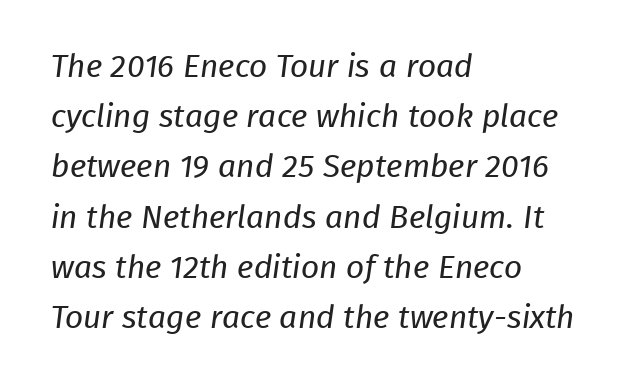
Is this a fixed-width face? No — the glyphs have proportional, varying widths. Stems here are at most as thick as an everyday book face. The baseline area is clear. Vertically, the passage feels balanced, rows spaced as you'd expect.
